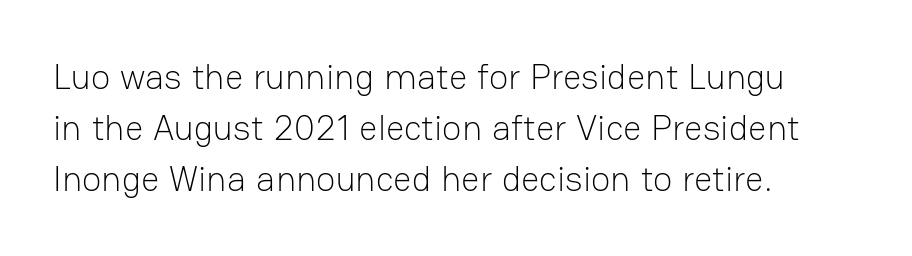
{"serif": "no", "italic": "no", "bold": "no", "weight": "light", "width": "normal", "stroke_contrast": "low", "x_height": "medium", "monospaced": "no", "underline": "no", "align": "left", "line_spacing": "normal", "line_spacing_ratio": 1.42, "letter_spacing": "normal", "letter_spacing_em": 0.0, "glyph_px": 36}
